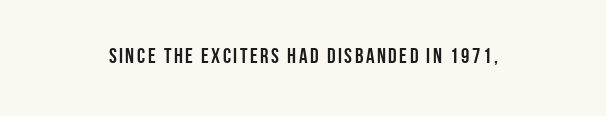
{"italic": "no", "bold": "yes", "underline": "no", "glyph_px": 21}
